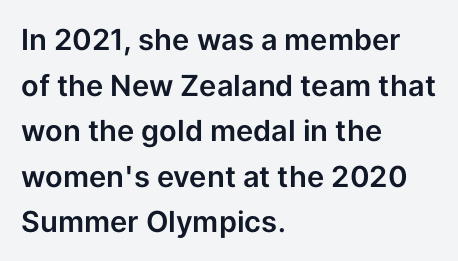
The image shows 29 px sans-serif type, upright; set left-aligned, normal line spacing (1.57x), normal letter spacing, not underlined; low stroke contrast and a medium x-height.
